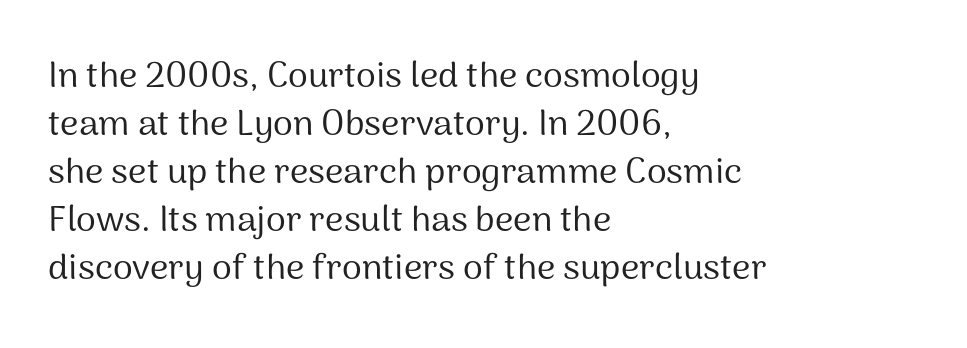
Q: Is the text bold? A: No.
Q: Is the text italic (slanted)? A: No, it is upright.
Q: Is the typeface a serif or a sans-serif typeface? A: Sans-serif.
Q: Is the text underlined? A: No.
Q: How is the paragraph aligned? A: Left-aligned.
Q: Is the spacing between letters normal or unusually wide? A: Normal.
Q: Is the spacing between lines tight, normal or loose? A: Normal.
Q: Width (condensed, normal, or wide)? A: Normal.
Q: Stroke contrast? A: Medium.
Q: x-height? A: Medium.
Q: Monospaced? A: No.
